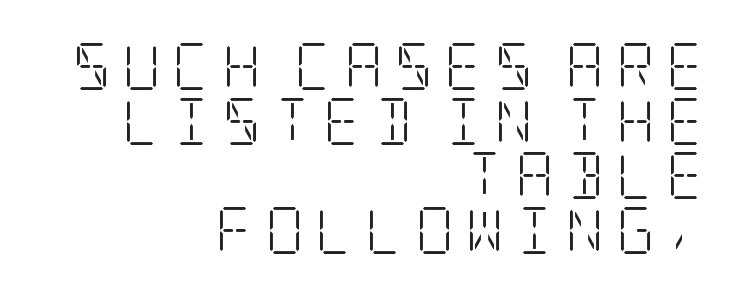
The space beneath each line is pristine and unruled. The lines in this sample share a right terminus and differ only in where they begin. Characters follow at a spacing far wider than the type designer built in. Weight: not bold — regular or lighter. If you drew a line through each stem, it would be perfectly vertical. Unlike a clean sans, this face finishes its strokes with serifs.
